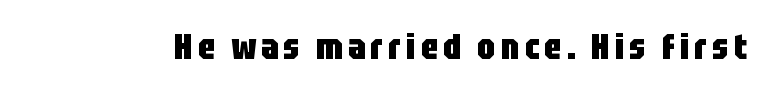
{"serif": "no", "italic": "no", "bold": "yes", "weight": "heavy", "width": "condensed", "stroke_contrast": "low", "x_height": "large", "monospaced": "no", "underline": "no", "glyph_px": 36}
